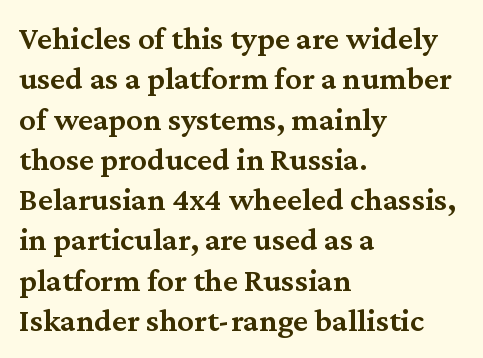
{"serif": "yes", "italic": "no", "bold": "semi", "weight": "semibold", "width": "normal", "stroke_contrast": "medium", "x_height": "medium", "monospaced": "no", "underline": "no", "align": "left", "line_spacing_ratio": 1.22, "letter_spacing": "normal", "letter_spacing_em": 0.0, "glyph_px": 33}
